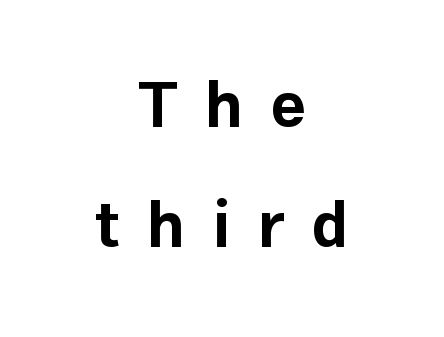
The image shows 63 px bold sans-serif type, upright; set centered, loose line spacing (1.9x), unusually wide letter spacing (+0.43 em), not underlined; low stroke contrast and a medium x-height.
